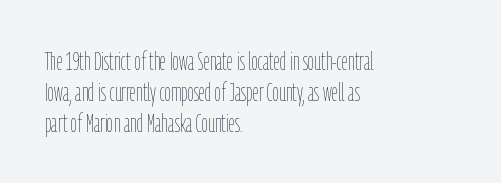
A light-to-regular cut is what we see here. Clear beneath every line of the passage. Vertical strokes here are truly vertical. The passage shown has conventional tracking throughout. Leftover space on each line is placed entirely after the last word.
